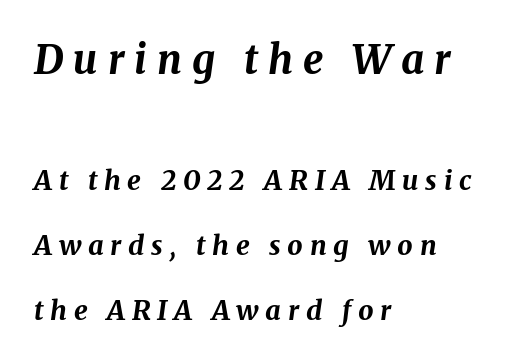
Q: Is the text bold? A: Yes.
Q: Is the text italic (slanted)? A: Yes, it leans right by about 8 degrees.
Q: Is the text underlined? A: No.
Q: How is the paragraph aligned? A: Left-aligned.
Q: Is the spacing between letters normal or unusually wide? A: Unusually wide.
Q: Is the spacing between lines tight, normal or loose? A: Loose.
Q: Which block of text is set in a larger size, the first (top) or the second (bottom)? A: The first (top) one.
Q: Width (condensed, normal, or wide)? A: Normal.
Q: Stroke contrast? A: Medium.
Q: x-height? A: Medium.
Q: Monospaced? A: No.
